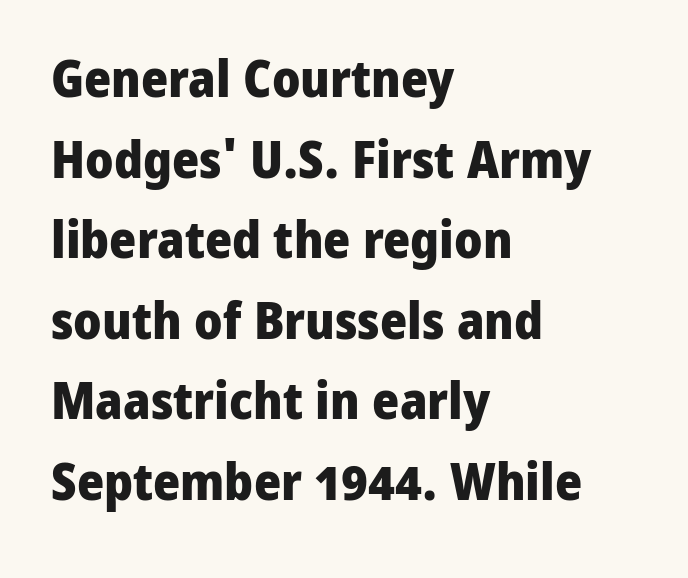
Q: Is the text bold? A: Yes.
Q: Is the text italic (slanted)? A: No, it is upright.
Q: Is the typeface a serif or a sans-serif typeface? A: Sans-serif.
Q: Is the text underlined? A: No.
Q: How is the paragraph aligned? A: Left-aligned.
Q: Is the spacing between letters normal or unusually wide? A: Normal.
Q: Is the spacing between lines tight, normal or loose? A: Normal.
Q: Width (condensed, normal, or wide)? A: Normal.
Q: Stroke contrast? A: Low.
Q: x-height? A: Medium.
Q: Monospaced? A: No.
